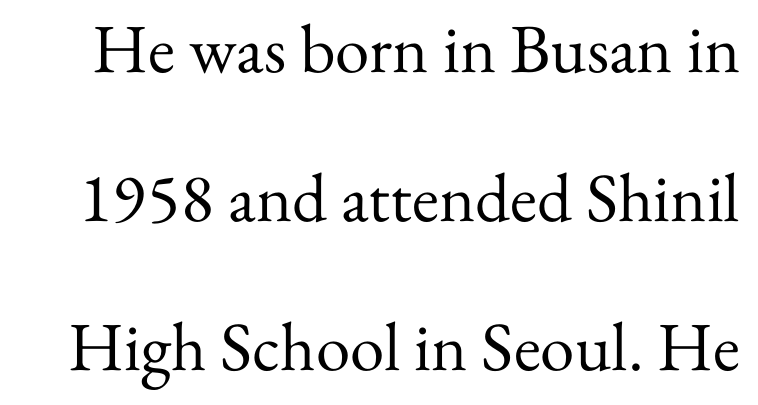
Q: Is the text bold? A: No.
Q: Is the text italic (slanted)? A: No, it is upright.
Q: Is the typeface a serif or a sans-serif typeface? A: Serif.
Q: Is the text underlined? A: No.
Q: Is the spacing between letters normal or unusually wide? A: Normal.
Q: Is the spacing between lines tight, normal or loose? A: Loose.
Q: Width (condensed, normal, or wide)? A: Normal.
Q: Stroke contrast? A: Medium.
Q: x-height? A: Small.
Q: Monospaced? A: No.
